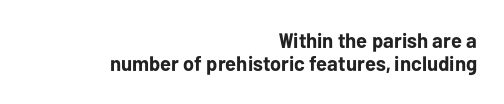
Horizontal alignment here is rightward, an uncommon choice for prose. It's the straight-up-and-down kind of type. Vertically, the passage feels compressed, each row crowding the next. The typesetting leans heavy: a genuine bold.
